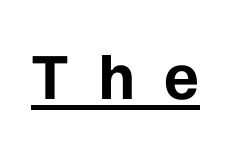
The image shows 66 px bold sans-serif type, upright; set unusually wide letter spacing (+0.44 em), underlined; low stroke contrast and a medium x-height.
